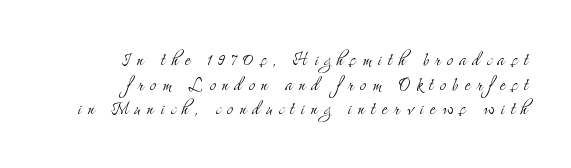
The image shows 23 px text type; set right-aligned, tight line spacing (1.07x), unusually wide letter spacing (+0.28 em), not underlined.
